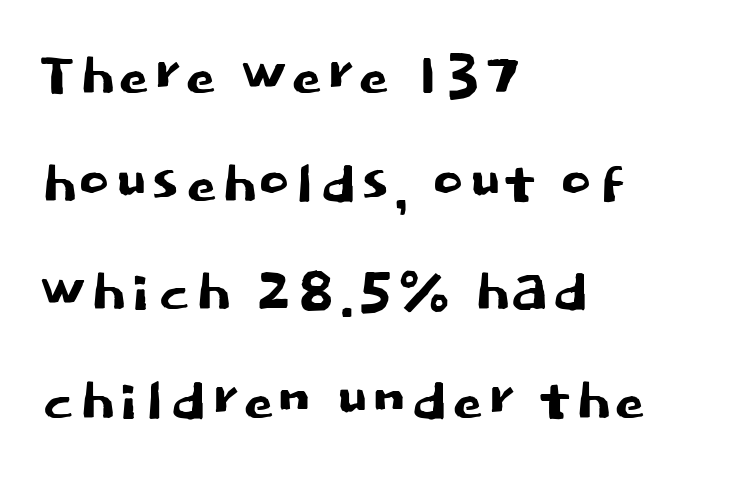
Q: Is the text italic (slanted)? A: No, it is upright.
Q: Is the typeface a serif or a sans-serif typeface? A: Sans-serif.
Q: Is the text underlined? A: No.
Q: How is the paragraph aligned? A: Left-aligned.
Q: Is the spacing between letters normal or unusually wide? A: Normal.
Q: Is the spacing between lines tight, normal or loose? A: Normal.
Q: Width (condensed, normal, or wide)? A: Normal.
Q: Stroke contrast? A: Low.
Q: x-height? A: Large.
Q: Monospaced? A: No.
